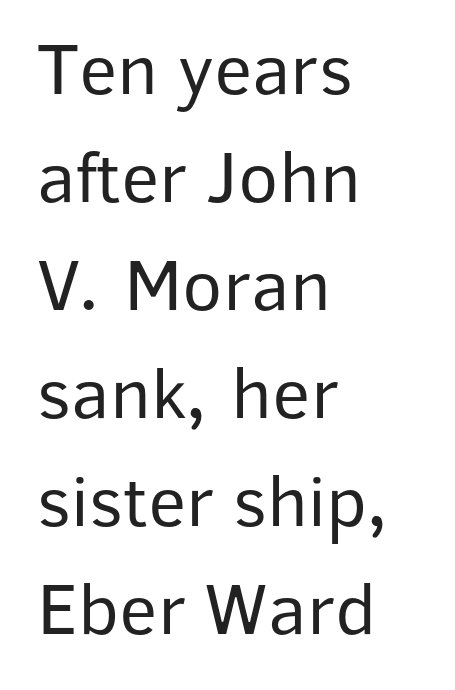
The image shows 74 px regular-weight sans-serif type, upright; set left-aligned, normal line spacing (1.46x), normal letter spacing, not underlined; low stroke contrast and a medium x-height.
